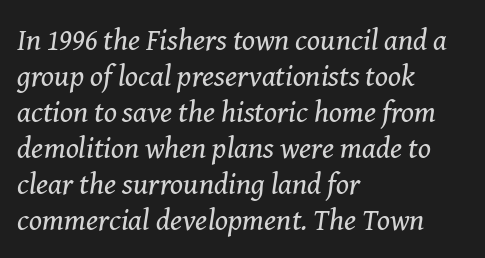
{"serif": "yes", "italic": "yes", "lean": "right", "slant_degrees": 8, "bold": "no", "weight": "regular", "width": "normal", "stroke_contrast": "medium", "x_height": "medium", "monospaced": "no", "underline": "no", "align": "left", "line_spacing_ratio": 1.2, "letter_spacing": "normal", "letter_spacing_em": 0.0, "glyph_px": 30}
